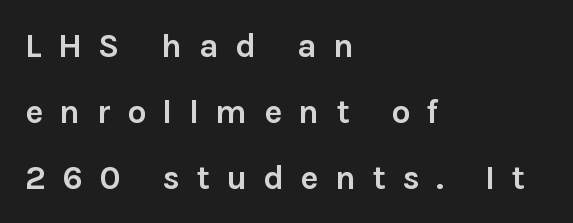
The image shows 34 px semibold sans-serif type, upright; set left-aligned, loose line spacing (1.94x), unusually wide letter spacing (+0.48 em), not underlined; low stroke contrast and a medium x-height.
